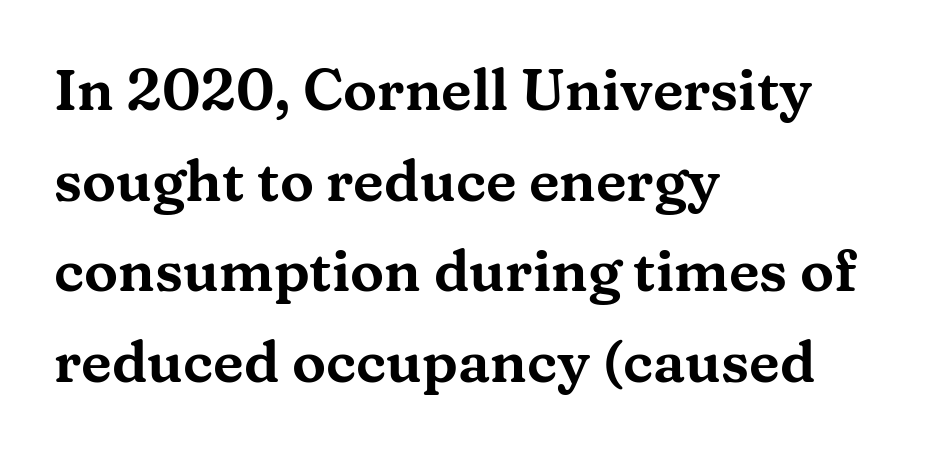
The image shows 57 px wide serif type, upright; set left-aligned, normal line spacing (1.59x), normal letter spacing, not underlined; medium stroke contrast and a medium x-height.
